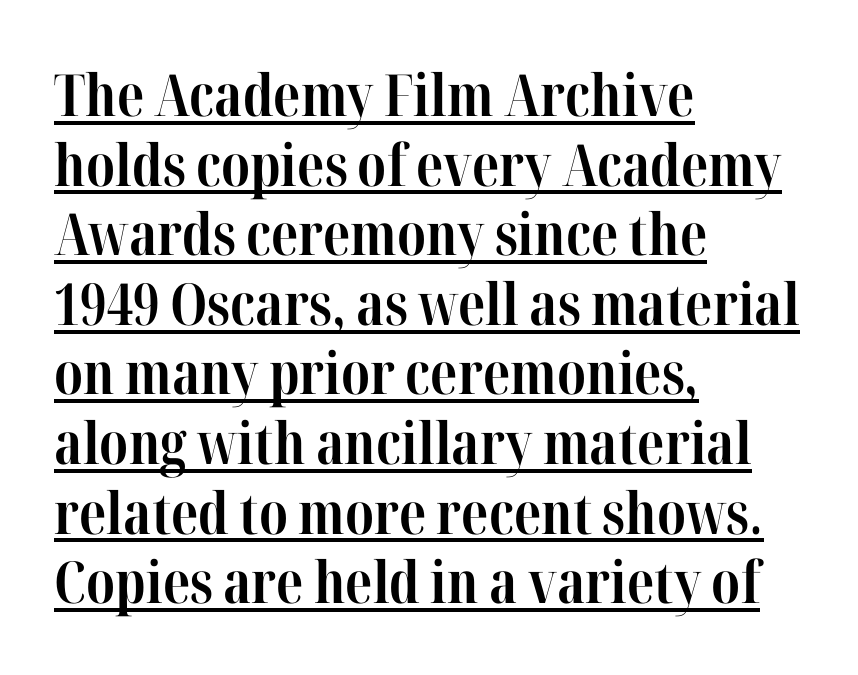
Vertical strokes here are truly vertical. The face used here is rendered with its standard letterfit. This is serif lettering, the kind often seen in printed books. Each letter keeps its own natural width here, so spacing adapts to shape.
